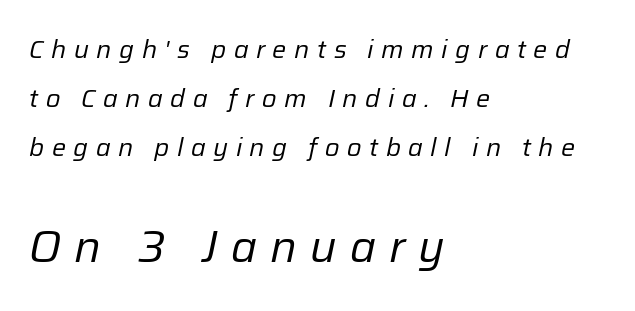
The image shows 44 px regular-weight type, italic (leaning right); set left-aligned, loose line spacing (1.97x), unusually wide letter spacing (+0.3 em), not underlined; the second (bottom) block is 1.76x larger; low stroke contrast and a medium x-height.
